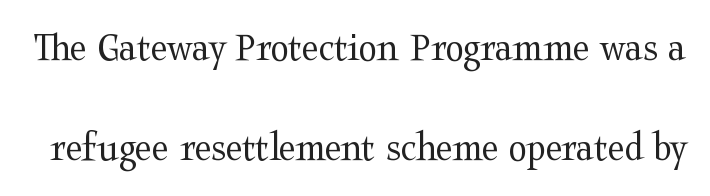
Font category for this specimen: serif. The designer dialed line spacing up above the default. The glyphs are unaccompanied by any horizontal stroke below them. The cut favours lightness, reaching ordinary text weight at its darkest. Note the varied advance widths — an 'i' is clearly narrower than an 'm'.
